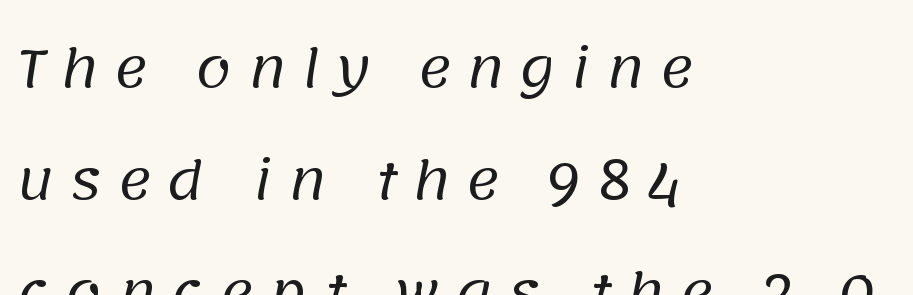
The image shows 52 px regular-weight sans-serif type; set left-aligned, loose line spacing (2.15x), unusually wide letter spacing (+0.29 em), not underlined; low stroke contrast and a large x-height.
